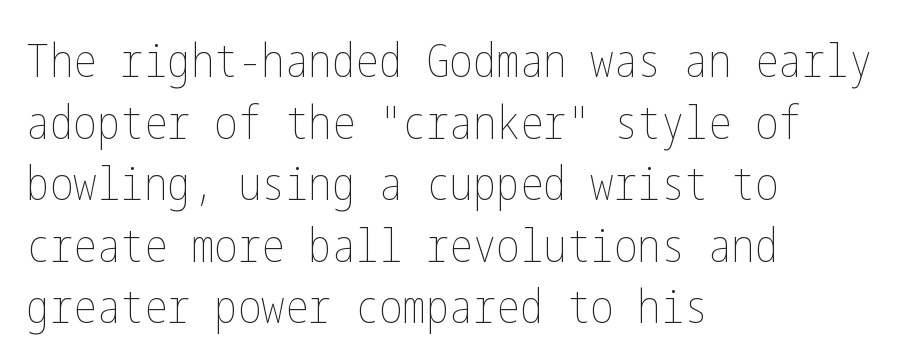
The image shows 47 px thin, condensed type, upright; set left-aligned, normal line spacing (1.31x), normal letter spacing, not underlined; low stroke contrast and a medium x-height.
